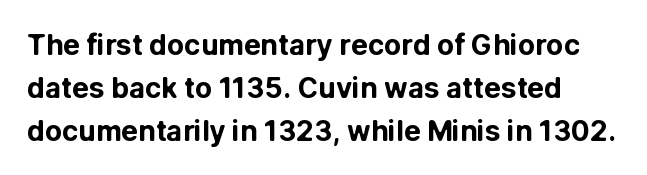
Tall strokes in this sample are plumb rather than angled. One glance says typical: line gaps are just what's usual. Compared with typical body copy, the letter spacing here is the same. I'd call this a sans setting — the letters go barefoot. Just letters on the line, the space beneath them empty. This is heavy type, rendered in bold.
